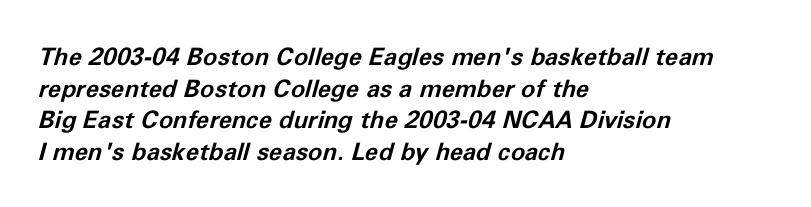
Q: Is the text bold? A: Yes.
Q: Is the text italic (slanted)? A: Yes, it leans right by about 11 degrees.
Q: Is the text underlined? A: No.
Q: How is the paragraph aligned? A: Left-aligned.
Q: Is the spacing between letters normal or unusually wide? A: Normal.
Q: Is the spacing between lines tight, normal or loose? A: Normal.
